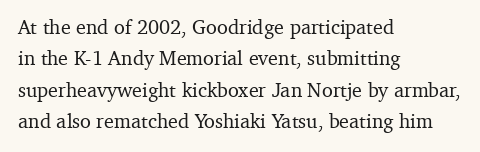
{"italic": "no", "underline": "no", "align": "left", "line_spacing": "normal", "line_spacing_ratio": 1.57, "letter_spacing": "normal", "letter_spacing_em": 0.0, "glyph_px": 20}
